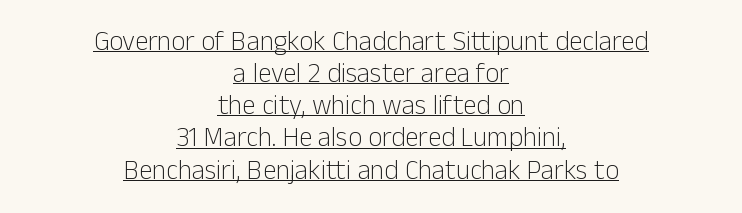
The image shows 27 px text type, upright; set centered, line spacing 1.19x, normal letter spacing, underlined.
